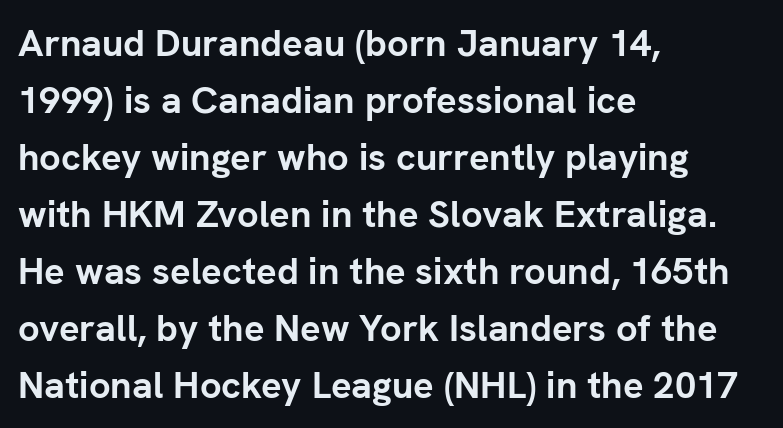
The image shows 38 px semibold sans-serif type, upright; set left-aligned, normal line spacing (1.5x), normal letter spacing, not underlined; low stroke contrast and a medium x-height.
